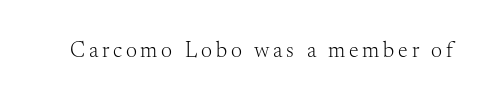
The image shows 22 px text type, upright; set not underlined.
